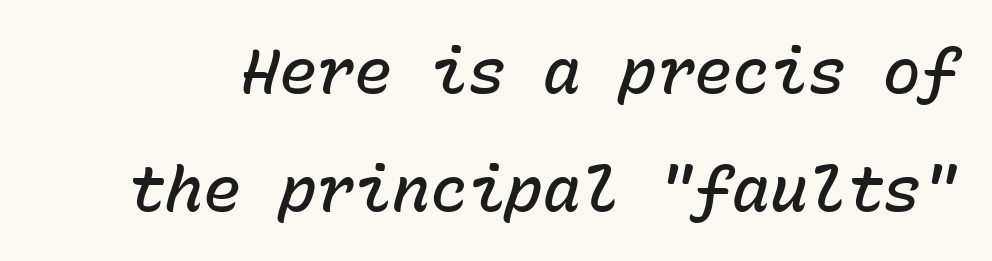
Q: Is the text bold? A: Semi-bold.
Q: Is the text italic (slanted)? A: Yes, it leans right by about 15 degrees.
Q: Is the text underlined? A: No.
Q: Is the spacing between letters normal or unusually wide? A: Normal.
Q: Width (condensed, normal, or wide)? A: Normal.
Q: Stroke contrast? A: Low.
Q: x-height? A: Medium.
Q: Monospaced? A: Yes.
